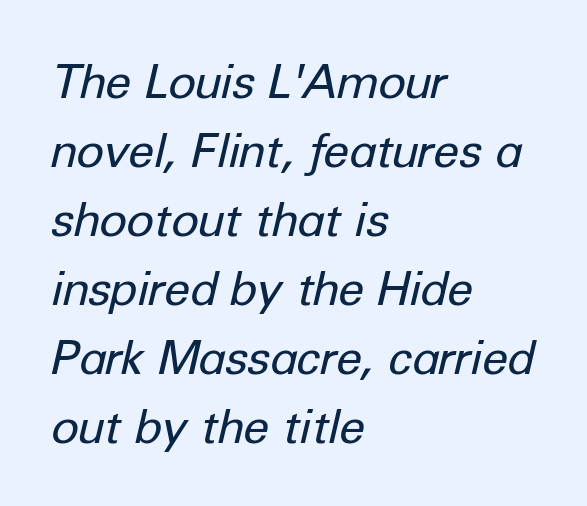
The image shows 47 px regular-weight type, italic (leaning right); set left-aligned, normal line spacing (1.47x), normal letter spacing, not underlined; low stroke contrast and a medium x-height.
